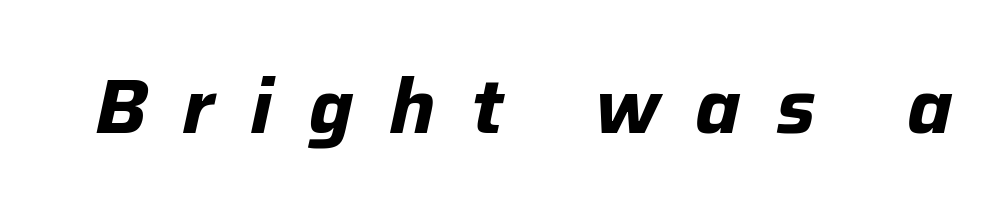
{"italic": "yes", "lean": "right", "slant_degrees": 12, "bold": "yes", "weight": "bold", "width": "normal", "stroke_contrast": "low", "x_height": "medium", "monospaced": "no", "underline": "no", "letter_spacing": "wide", "letter_spacing_em": 0.46, "glyph_px": 77}
